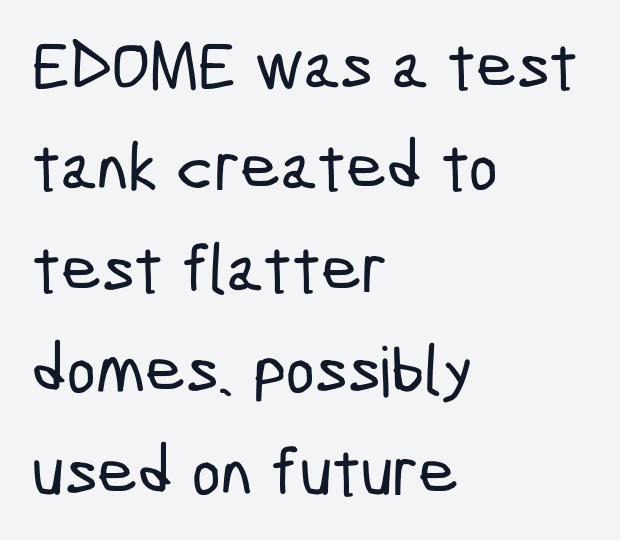
Q: Is the typeface a serif or a sans-serif typeface? A: Sans-serif.
Q: Is the text underlined? A: No.
Q: How is the paragraph aligned? A: Left-aligned.
Q: Is the spacing between letters normal or unusually wide? A: Normal.
Q: Is the spacing between lines tight, normal or loose? A: Normal.
Q: Width (condensed, normal, or wide)? A: Condensed.
Q: Stroke contrast? A: Low.
Q: x-height? A: Medium.
Q: Monospaced? A: No.
